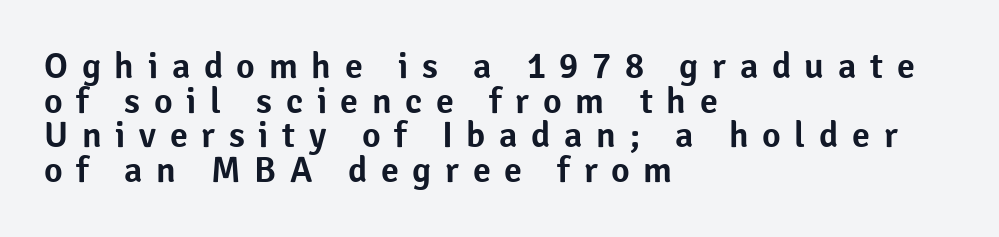
The rendering uses natural spacing where letterforms have individual widths. The lettering holds an erect, upright posture throughout. The line texture is sparse and dotted thanks to wide tracking. Anything drawn beneath the words? Only blank space.
